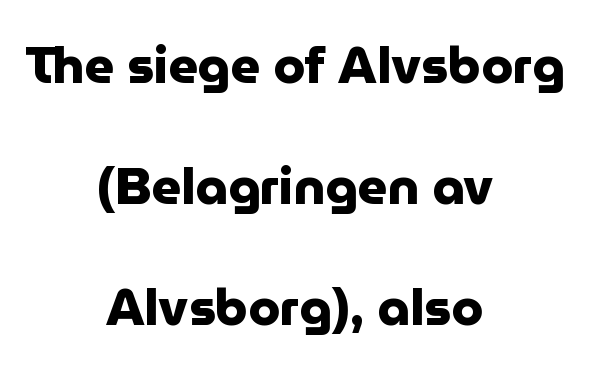
Q: Is the text bold? A: Yes.
Q: Is the text italic (slanted)? A: No, it is upright.
Q: Is the typeface a serif or a sans-serif typeface? A: Sans-serif.
Q: Is the text underlined? A: No.
Q: How is the paragraph aligned? A: Centered.
Q: Is the spacing between letters normal or unusually wide? A: Normal.
Q: Is the spacing between lines tight, normal or loose? A: Loose.
Q: Width (condensed, normal, or wide)? A: Normal.
Q: Stroke contrast? A: Low.
Q: x-height? A: Medium.
Q: Monospaced? A: No.
